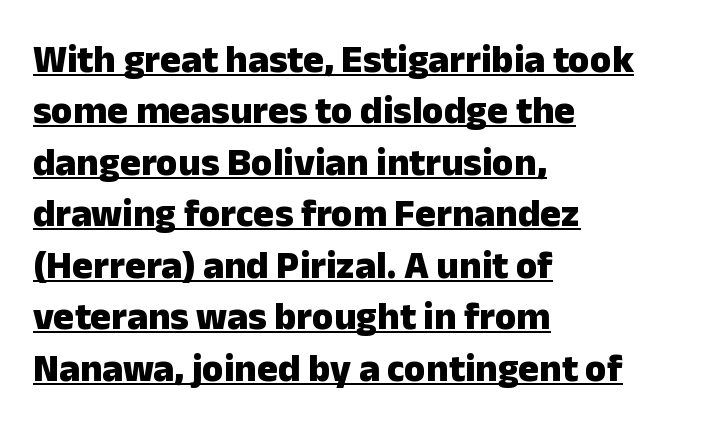
Q: Is the text bold? A: Yes.
Q: Is the text italic (slanted)? A: No, it is upright.
Q: Is the typeface a serif or a sans-serif typeface? A: Sans-serif.
Q: Is the text underlined? A: Yes.
Q: How is the paragraph aligned? A: Left-aligned.
Q: Is the spacing between letters normal or unusually wide? A: Normal.
Q: Is the spacing between lines tight, normal or loose? A: Normal.
Q: Width (condensed, normal, or wide)? A: Normal.
Q: Stroke contrast? A: Low.
Q: x-height? A: Medium.
Q: Monospaced? A: No.
